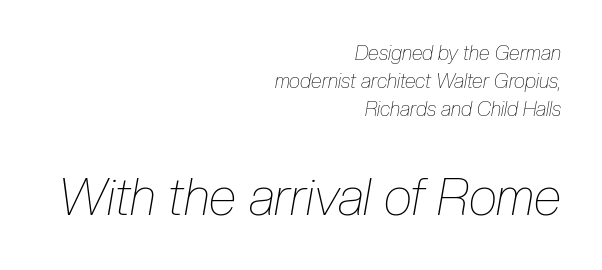
The glyphs look as if they've been sheared to an angle. The line texture is even and compact thanks to regular tracking. The words here are not underlined. The weight would be labelled regular, book, light, or lighter still. Line spacing here is normal.
